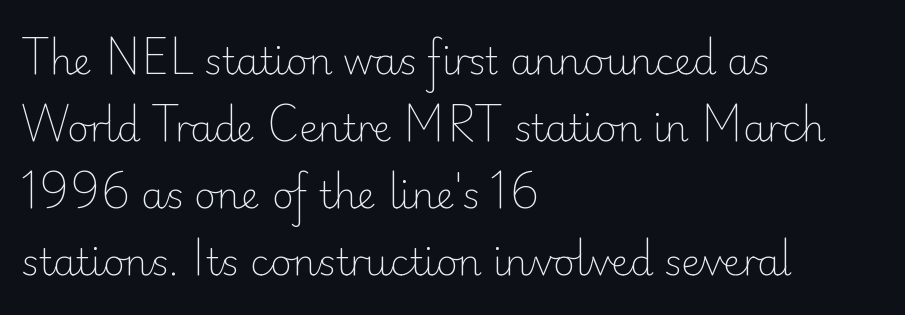
The image shows 37 px light sans-serif type, upright; set left-aligned, line spacing 1.81x, normal letter spacing, not underlined; low stroke contrast and a small x-height.
